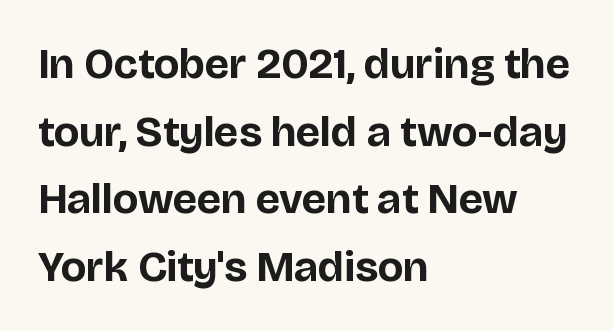
{"serif": "no", "italic": "no", "bold": "yes", "weight": "bold", "width": "normal", "stroke_contrast": "low", "x_height": "large", "monospaced": "no", "underline": "no", "align": "left", "line_spacing": "normal", "line_spacing_ratio": 1.57, "letter_spacing": "normal", "letter_spacing_em": 0.0, "glyph_px": 43}
